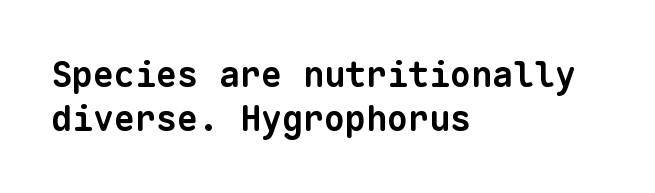
Students, note that the glyphs here touch the page at normal intervals. Line spacing here is normal. Fixed-width glyphs throughout — classic coding-font behaviour. Rule under the text: the space is simply empty. Each letter's strokes conclude bluntly, with no projecting serifs. Plenty of ink on the page — the face is bold.
